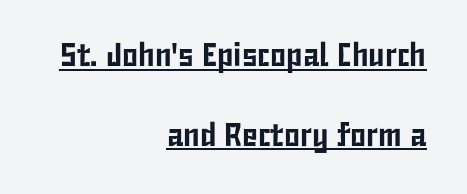
Q: Is the text italic (slanted)? A: No, it is upright.
Q: Is the typeface a serif or a sans-serif typeface? A: Sans-serif.
Q: Is the text underlined? A: Yes.
Q: How is the paragraph aligned? A: Right-aligned.
Q: Is the spacing between letters normal or unusually wide? A: Normal.
Q: Is the spacing between lines tight, normal or loose? A: Loose.
Q: Width (condensed, normal, or wide)? A: Condensed.
Q: Stroke contrast? A: Low.
Q: x-height? A: Medium.
Q: Monospaced? A: No.
